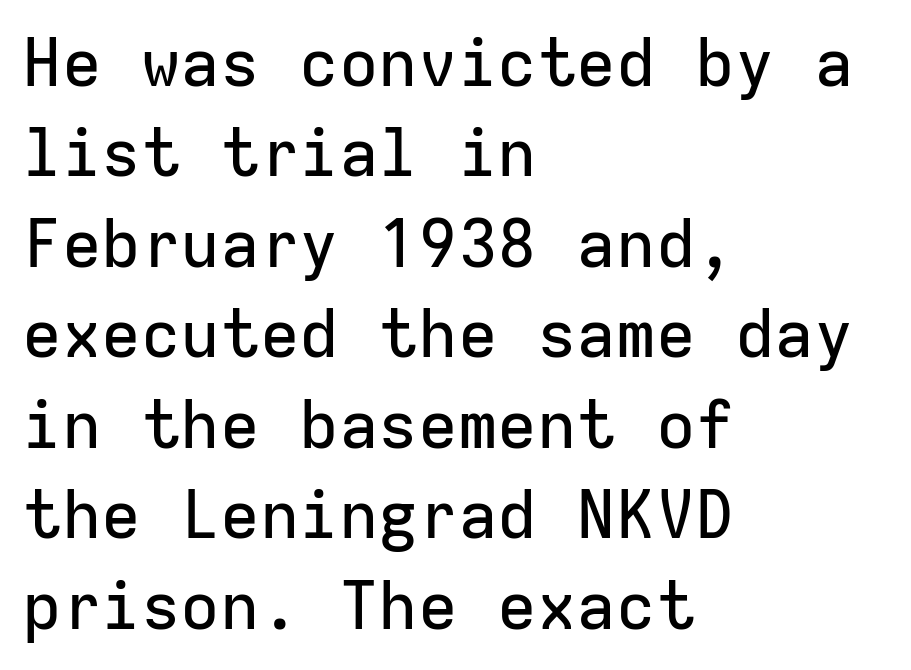
The image shows 66 px sans-serif type, upright, monospaced; set left-aligned, normal line spacing (1.37x), normal letter spacing, not underlined; low stroke contrast and a medium x-height.
